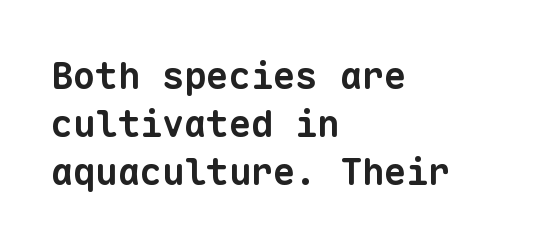
The image shows 37 px bold sans-serif type, monospaced; set left-aligned, normal line spacing (1.3x), normal letter spacing, not underlined; low stroke contrast and a medium x-height.
